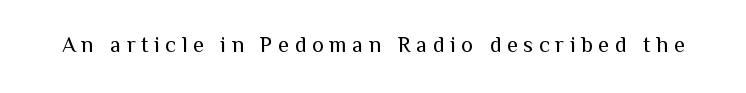
Q: Is the text bold? A: No.
Q: Is the text italic (slanted)? A: No, it is upright.
Q: Is the text underlined? A: No.
Q: Is the spacing between letters normal or unusually wide? A: Unusually wide.
